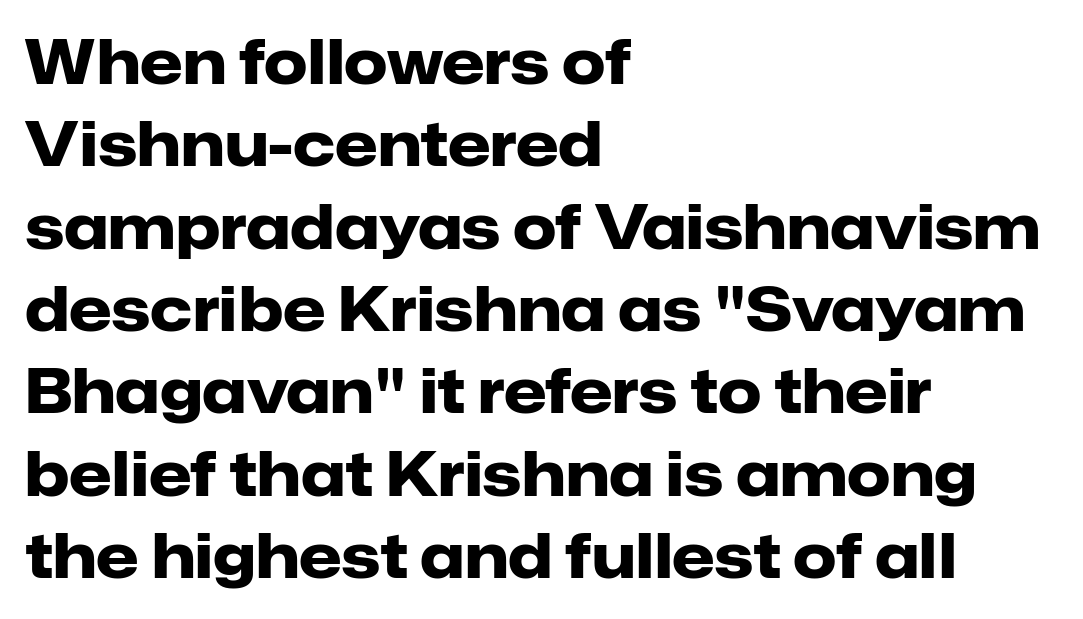
Interline gaps are of average width in this sample. Character widths vary here, with narrow letters taking less room than wide ones. Observe the absence of serifs on each vertical stroke in this sample. Emphasis by weight is at full strength: bold. The paragraph has a hard left edge and a soft right edge.
